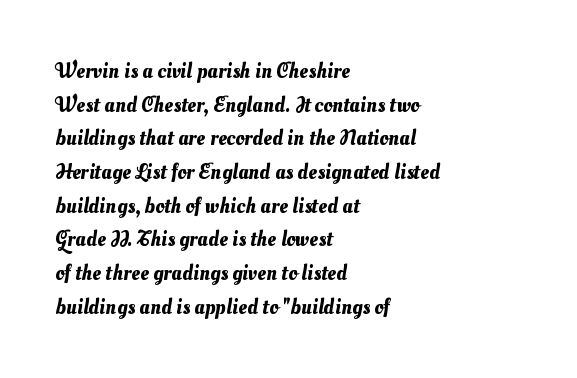
The tracking reads as untouched default to a designer's eye. Rule under the text: the space is simply empty. Leftover space on each line is placed entirely after the last word. The vertical gap from one line to the next is medium.
